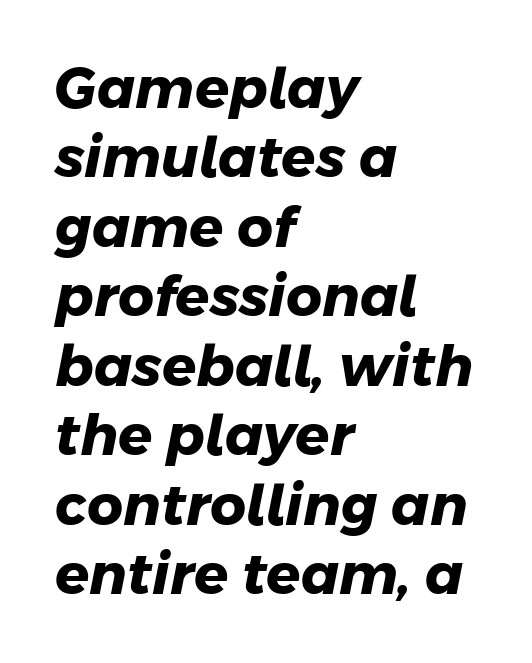
Q: Is the text bold? A: Yes.
Q: Is the typeface a serif or a sans-serif typeface? A: Sans-serif.
Q: Is the text underlined? A: No.
Q: How is the paragraph aligned? A: Left-aligned.
Q: Is the spacing between letters normal or unusually wide? A: Normal.
Q: Width (condensed, normal, or wide)? A: Normal.
Q: Stroke contrast? A: Low.
Q: x-height? A: Medium.
Q: Monospaced? A: No.
